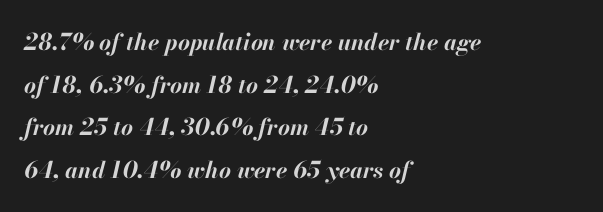
Q: Is the text bold? A: Yes.
Q: Is the text italic (slanted)? A: Yes, it leans right by about 13 degrees.
Q: Is the text underlined? A: No.
Q: How is the paragraph aligned? A: Left-aligned.
Q: Is the spacing between letters normal or unusually wide? A: Normal.
